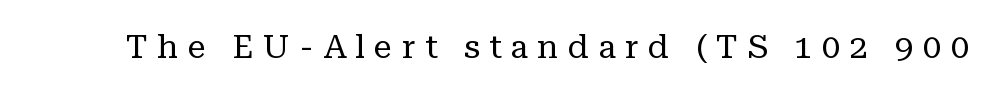
{"serif": "yes", "italic": "no", "bold": "no", "weight": "regular", "width": "normal", "stroke_contrast": "low", "x_height": "medium", "monospaced": "no", "underline": "no", "letter_spacing": "wide", "letter_spacing_em": 0.28, "glyph_px": 33}
